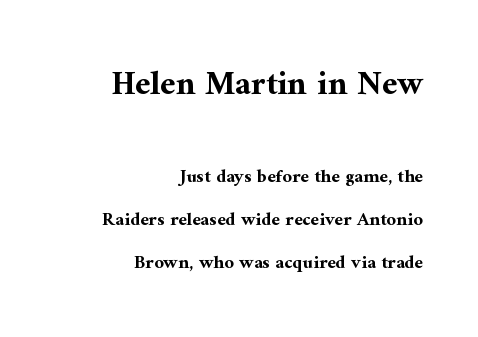
Q: Is the text bold? A: Yes.
Q: Is the text italic (slanted)? A: No, it is upright.
Q: Is the typeface a serif or a sans-serif typeface? A: Serif.
Q: Is the text underlined? A: No.
Q: How is the paragraph aligned? A: Right-aligned.
Q: Is the spacing between letters normal or unusually wide? A: Normal.
Q: Is the spacing between lines tight, normal or loose? A: Loose.
Q: Which block of text is set in a larger size, the first (top) or the second (bottom)? A: The first (top) one.
Q: Width (condensed, normal, or wide)? A: Normal.
Q: Stroke contrast? A: Medium.
Q: x-height? A: Medium.
Q: Monospaced? A: No.
